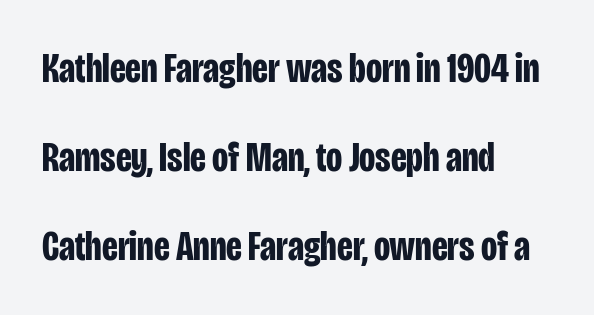
{"serif": "no", "italic": "no", "bold": "yes", "weight": "bold", "width": "condensed", "stroke_contrast": "low", "x_height": "large", "monospaced": "no", "underline": "no", "align": "left", "line_spacing": "loose", "line_spacing_ratio": 2.12, "letter_spacing": "normal", "letter_spacing_em": 0.0, "glyph_px": 42}
